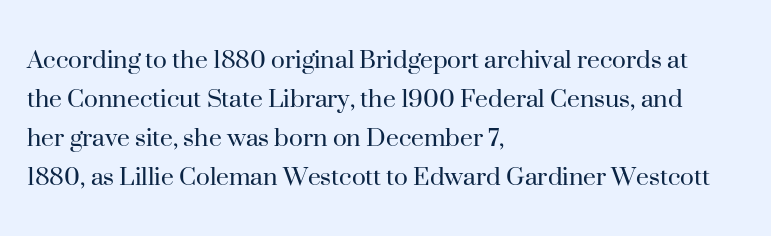
{"serif": "yes", "italic": "no", "bold": "no", "weight": "regular", "width": "normal", "stroke_contrast": "high", "x_height": "small", "monospaced": "no", "underline": "no", "align": "left", "line_spacing": "normal", "line_spacing_ratio": 1.35, "letter_spacing": "normal", "letter_spacing_em": 0.0, "glyph_px": 29}
